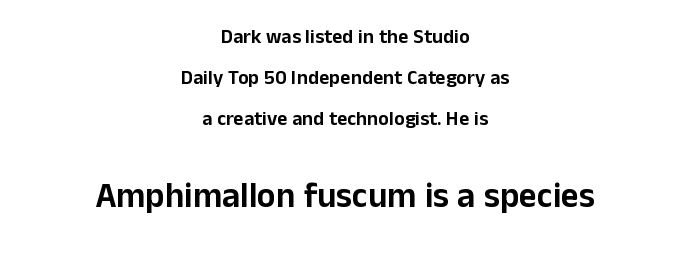
The font's upright variant was chosen for this text. Unmarked baselines from the first word to the last. I'd call this a sans setting — the letters go barefoot. The face used here is proportionally spaced, like ordinary book or web type. Tracking here is standard; glyphs follow each other at the usual distance. The following chunk of copy outweighs the initial chunk in type size.
